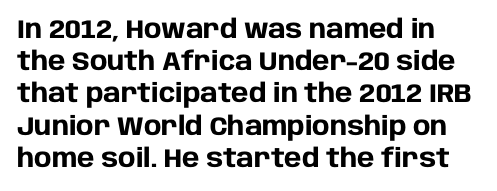
The image shows 26 px bold type, upright; set line spacing 1.24x, normal letter spacing, not underlined.
